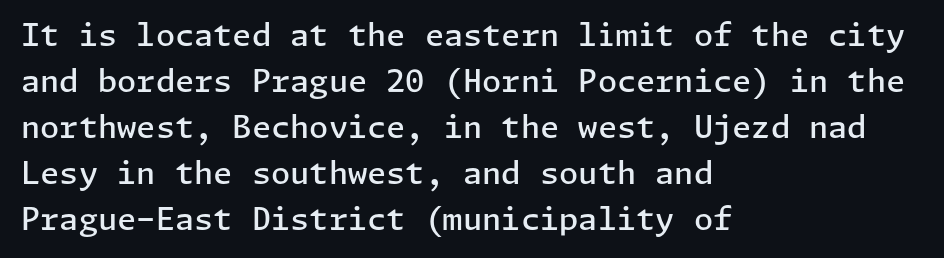
Unmarked baselines from the first word to the last. The face used here is rendered with its standard letterfit. Evenly set lines give the paragraph a standard silhouette. A typesetter would mark this as roman, not italic. One-word summary of the alignment: left.
